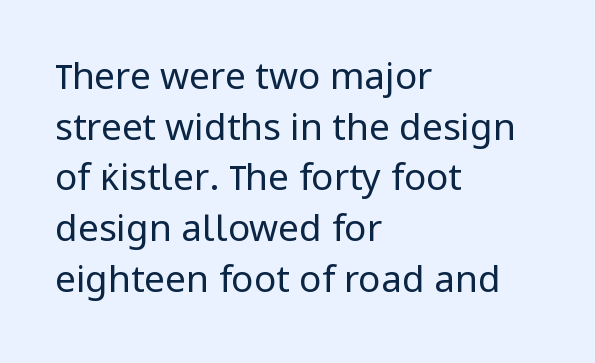
Here the designer chose a conventional face with non-uniform glyph widths. No feet cap the strokes, marking this as sans-serif type. These lines keep a tight, regular rhythm from letter to letter. The area under the type is left untouched. Layout note: lines flush left. The lettering stays uniformly vertical, giving the passage a roman look.
